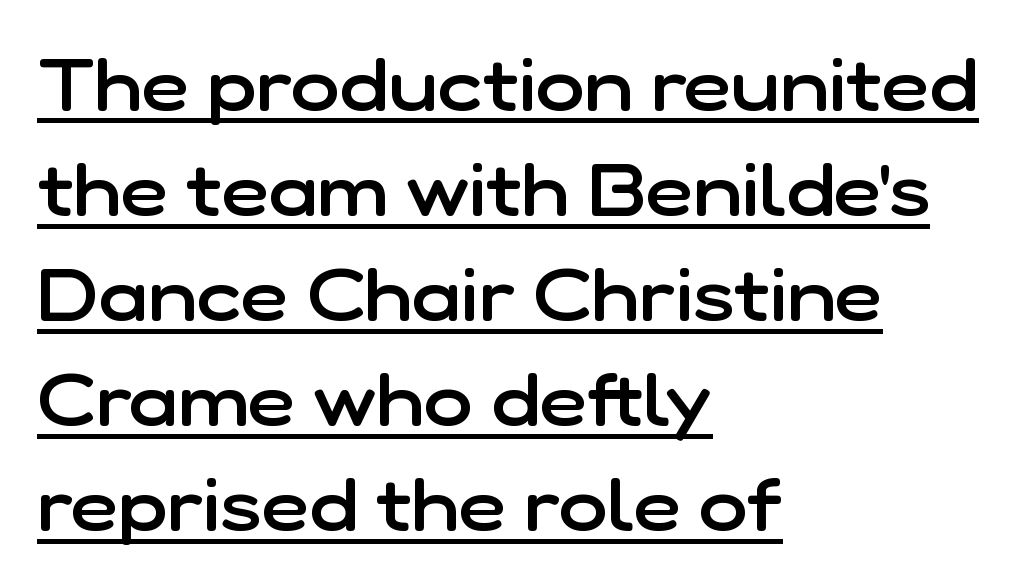
{"serif": "no", "italic": "no", "bold": "semi", "weight": "semibold", "width": "normal", "stroke_contrast": "low", "x_height": "medium", "monospaced": "no", "underline": "yes", "align": "left", "line_spacing": "normal", "line_spacing_ratio": 1.42, "letter_spacing": "normal", "letter_spacing_em": 0.0, "glyph_px": 74}
